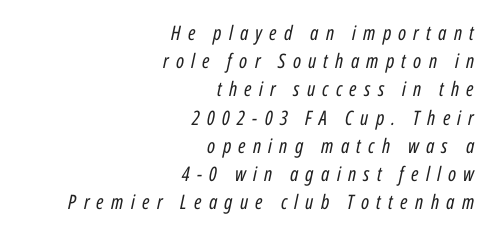
The passage shown stacks its lines at a standard gap. The passage shown has open, widely tracked lettering throughout. Weight: in the light-to-regular range. Plain, unruled lines of type. The rendering anchors every line to the right-hand side.
